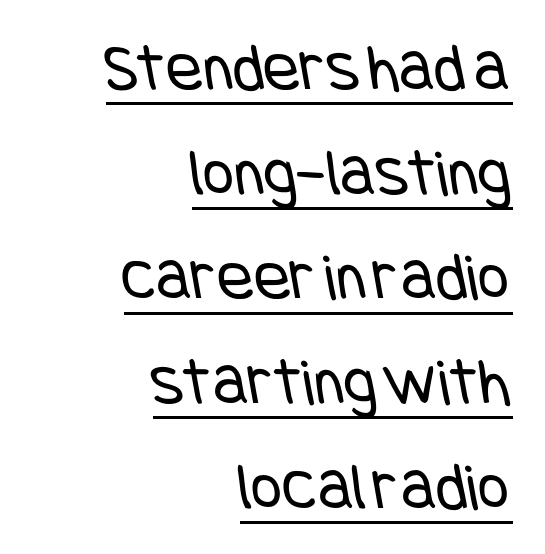
{"serif": "no", "bold": "no", "weight": "regular", "width": "condensed", "stroke_contrast": "low", "x_height": "large", "underline": "yes", "align": "right", "line_spacing": "normal", "line_spacing_ratio": 1.54, "letter_spacing": "normal", "letter_spacing_em": 0.0, "glyph_px": 68}
